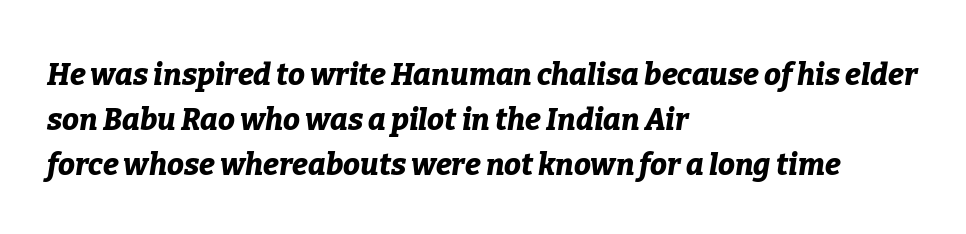
The leading is moderate, giving the passage an even texture. Quick note: underline off. Is this a fixed-width face? No — the glyphs have proportional, varying widths. These lines keep a tight, regular rhythm from letter to letter. Each line starts at the same left margin while the right side varies.
